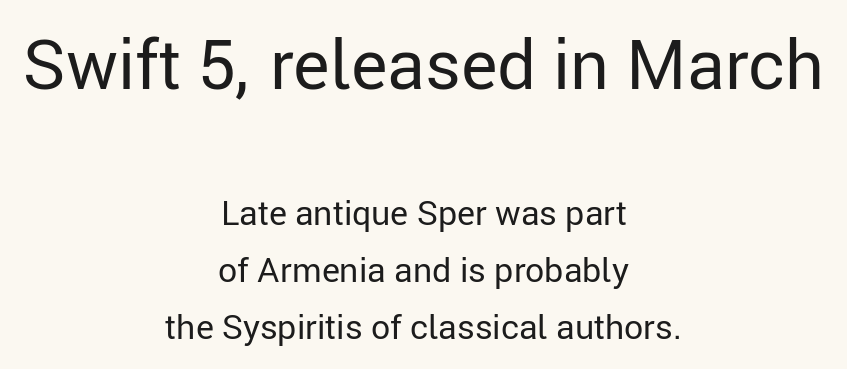
Which margin do the lines hug? Neither — every line sits in the middle. Does the leading feel generous? No, just average. Scale decreases going downward across the two blocks. You could not count columns in this text — the font is proportionally spaced. Rule under the text: the space is simply empty.
